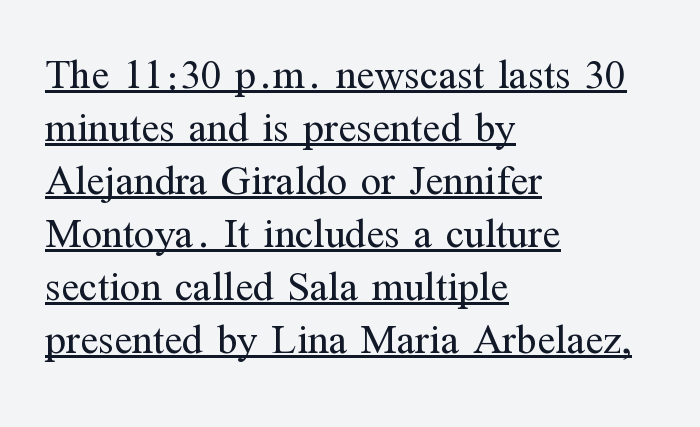
{"serif": "yes", "italic": "no", "bold": "no", "weight": "regular", "width": "normal", "stroke_contrast": "medium", "x_height": "medium", "monospaced": "no", "underline": "yes", "align": "left", "line_spacing": "normal", "line_spacing_ratio": 1.26, "letter_spacing": "normal", "letter_spacing_em": 0.0, "glyph_px": 42}
